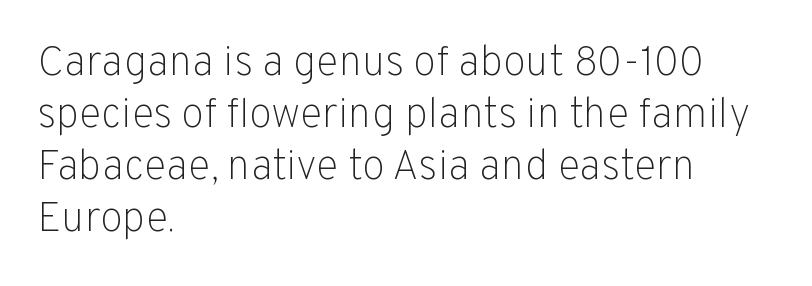
{"serif": "no", "italic": "no", "bold": "no", "weight": "light", "width": "normal", "stroke_contrast": "low", "x_height": "medium", "monospaced": "no", "underline": "no", "align": "left", "line_spacing_ratio": 1.24, "letter_spacing": "normal", "letter_spacing_em": 0.0, "glyph_px": 42}
